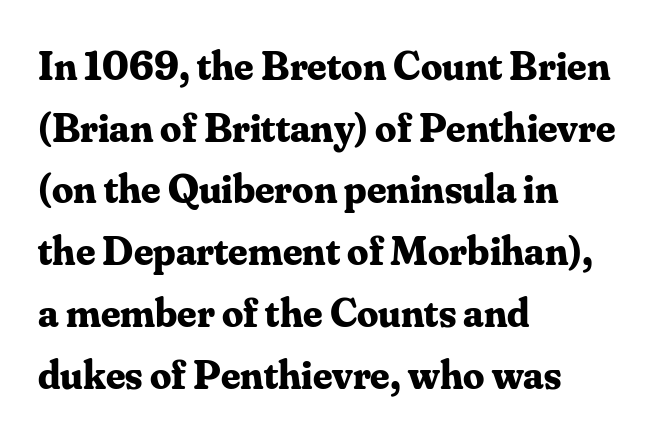
The zone under the glyphs is completely vacant. The type family on display is of the serif kind. Every row of glyphs begins at an identical x-position on the left. This is roman type, the default non-slanted kind. In terms of letterspacing, this is plain default setting. These words are printed bold, with thick strokes throughout.
